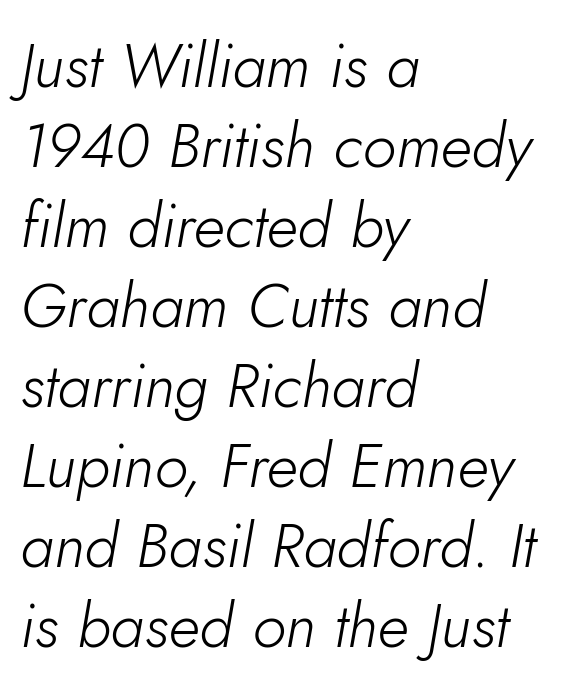
The image shows 62 px light type, italic (leaning right); set left-aligned, normal line spacing (1.29x), normal letter spacing, not underlined; low stroke contrast and a small x-height.
